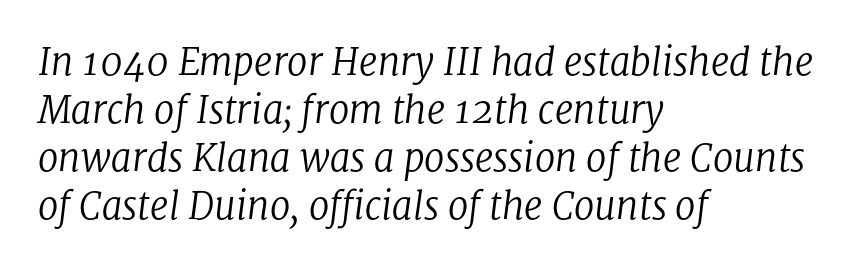
Q: Is the text bold? A: No.
Q: Is the text italic (slanted)? A: Yes, it leans right by about 8 degrees.
Q: Is the typeface a serif or a sans-serif typeface? A: Serif.
Q: Is the text underlined? A: No.
Q: How is the paragraph aligned? A: Left-aligned.
Q: Is the spacing between letters normal or unusually wide? A: Normal.
Q: Is the spacing between lines tight, normal or loose? A: Normal.
Q: Width (condensed, normal, or wide)? A: Normal.
Q: Stroke contrast? A: Low.
Q: x-height? A: Medium.
Q: Monospaced? A: No.
